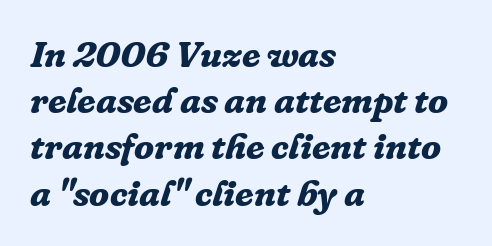
The image shows 37 px bold serif type, italic (leaning right); set left-aligned, normal line spacing (1.25x), normal letter spacing, not underlined; low stroke contrast and a medium x-height.
